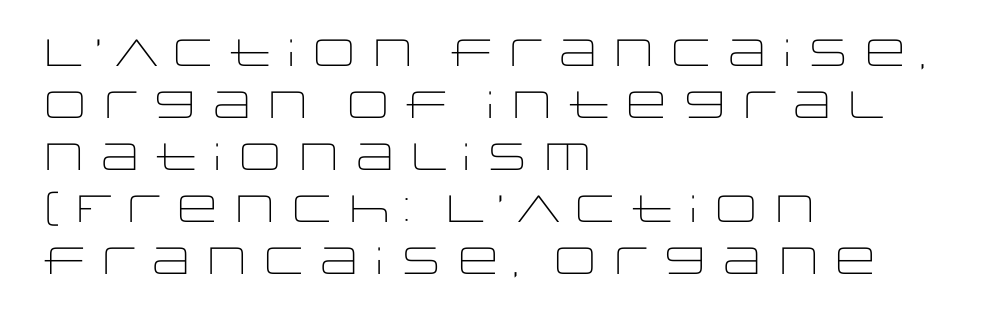
Q: Is the text bold? A: No.
Q: Is the text italic (slanted)? A: No, it is upright.
Q: Is the typeface a serif or a sans-serif typeface? A: Sans-serif.
Q: Is the text underlined? A: No.
Q: How is the paragraph aligned? A: Left-aligned.
Q: Is the spacing between letters normal or unusually wide? A: Normal.
Q: Is the spacing between lines tight, normal or loose? A: Normal.
Q: Width (condensed, normal, or wide)? A: Wide.
Q: Stroke contrast? A: Low.
Q: x-height? A: Large.
Q: Monospaced? A: No.
